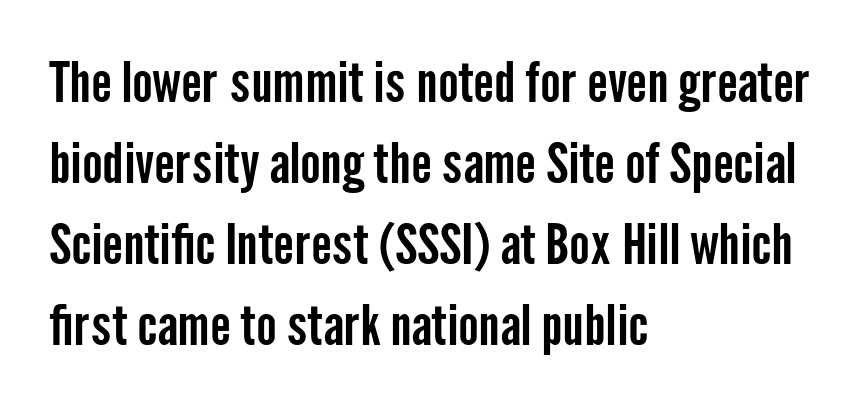
{"serif": "no", "italic": "no", "width": "condensed", "stroke_contrast": "low", "x_height": "medium", "monospaced": "no", "underline": "no", "align": "left", "line_spacing": "normal", "line_spacing_ratio": 1.47, "letter_spacing": "normal", "letter_spacing_em": 0.0, "glyph_px": 55}
